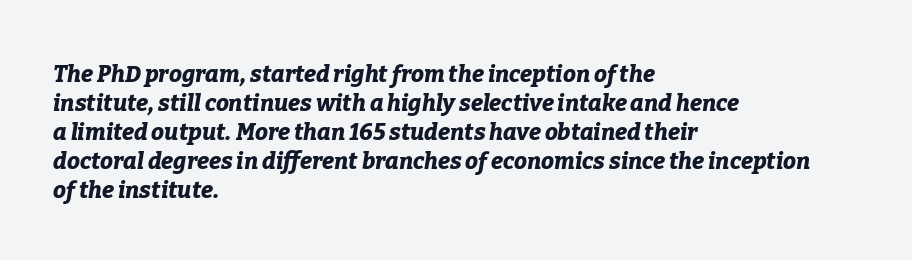
The image shows 23 px bold type, italic (leaning right); set left-aligned, normal line spacing (1.26x), normal letter spacing, not underlined.
